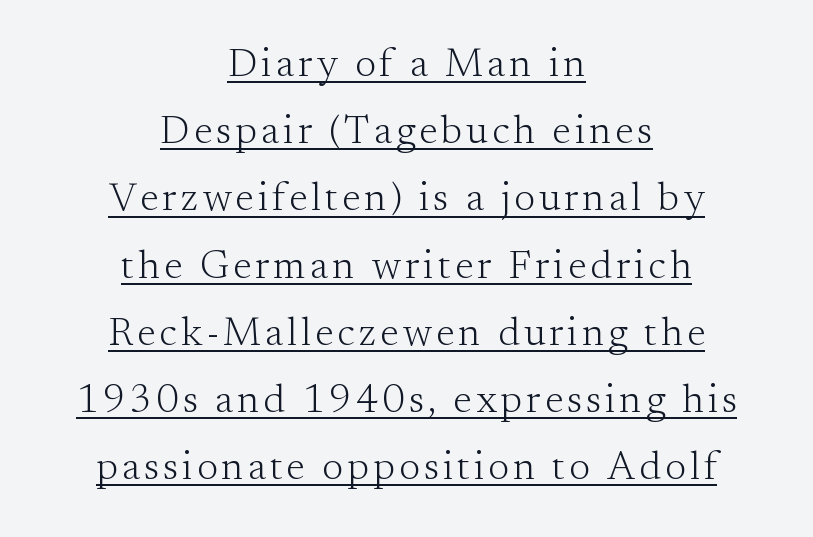
{"serif": "yes", "italic": "no", "bold": "no", "weight": "light", "width": "normal", "stroke_contrast": "medium", "x_height": "small", "monospaced": "no", "underline": "yes", "align": "center", "line_spacing": "normal", "line_spacing_ratio": 1.68, "glyph_px": 40}
